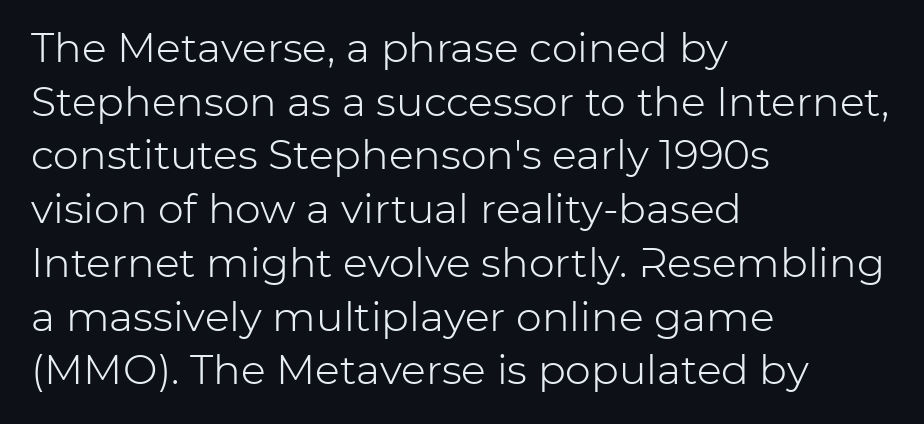
Q: Is the text bold? A: No.
Q: Is the text italic (slanted)? A: No, it is upright.
Q: Is the typeface a serif or a sans-serif typeface? A: Sans-serif.
Q: Is the text underlined? A: No.
Q: How is the paragraph aligned? A: Left-aligned.
Q: Is the spacing between letters normal or unusually wide? A: Normal.
Q: Is the spacing between lines tight, normal or loose? A: Normal.
Q: Width (condensed, normal, or wide)? A: Normal.
Q: Stroke contrast? A: Low.
Q: x-height? A: Medium.
Q: Monospaced? A: No.
